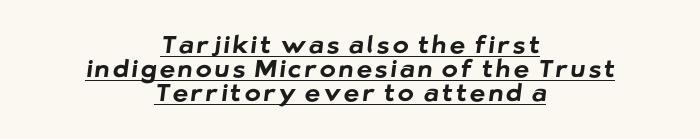
The image shows 24 px bold type; set centered, tight line spacing (1.0x), underlined.
